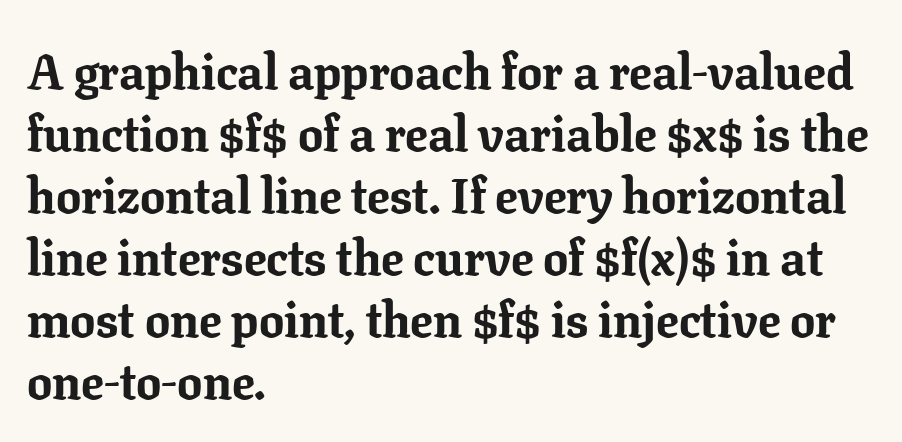
{"serif": "yes", "italic": "no", "bold": "yes", "weight": "bold", "width": "normal", "stroke_contrast": "low", "x_height": "medium", "monospaced": "no", "underline": "no", "align": "left", "line_spacing_ratio": 1.24, "letter_spacing": "normal", "letter_spacing_em": 0.0, "glyph_px": 50}
